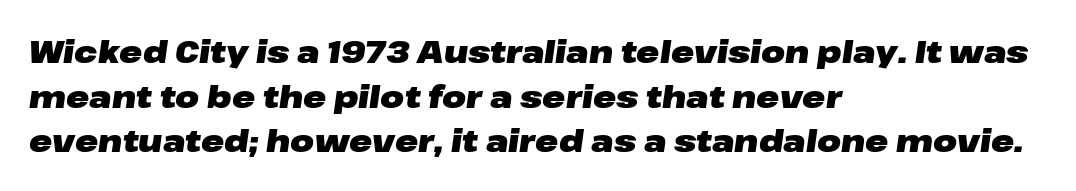
Compared with an ordinary text face, these strokes are far heavier — a full bold. The lettering tilts uniformly, giving the passage an italic look. The space directly below the letters is spotless. The letters sit at their default tracking, neither squeezed nor spread. Short and long lines alike share a common starting point at left.
